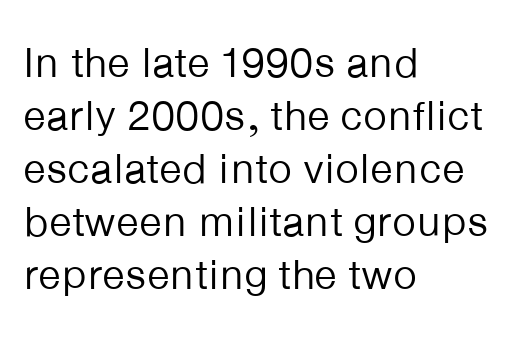
Q: Is the text bold? A: No.
Q: Is the text italic (slanted)? A: No, it is upright.
Q: Is the typeface a serif or a sans-serif typeface? A: Sans-serif.
Q: Is the text underlined? A: No.
Q: How is the paragraph aligned? A: Left-aligned.
Q: Is the spacing between letters normal or unusually wide? A: Normal.
Q: Is the spacing between lines tight, normal or loose? A: Normal.
Q: Width (condensed, normal, or wide)? A: Normal.
Q: Stroke contrast? A: Low.
Q: x-height? A: Medium.
Q: Monospaced? A: No.
